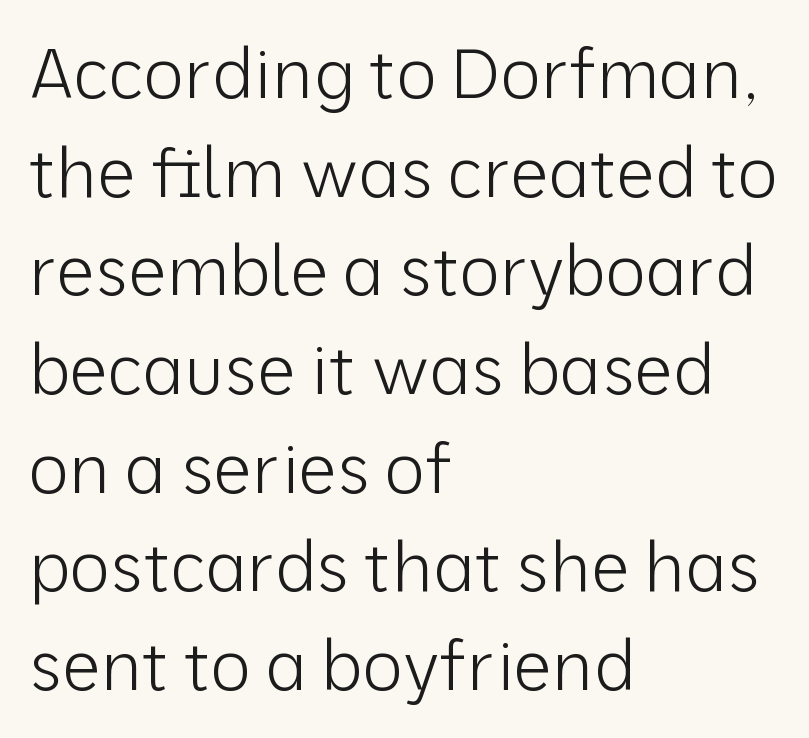
{"serif": "no", "italic": "no", "bold": "no", "weight": "light", "width": "normal", "stroke_contrast": "low", "x_height": "medium", "monospaced": "no", "underline": "no", "align": "left", "line_spacing": "normal", "line_spacing_ratio": 1.43, "letter_spacing": "normal", "letter_spacing_em": 0.0, "glyph_px": 69}
